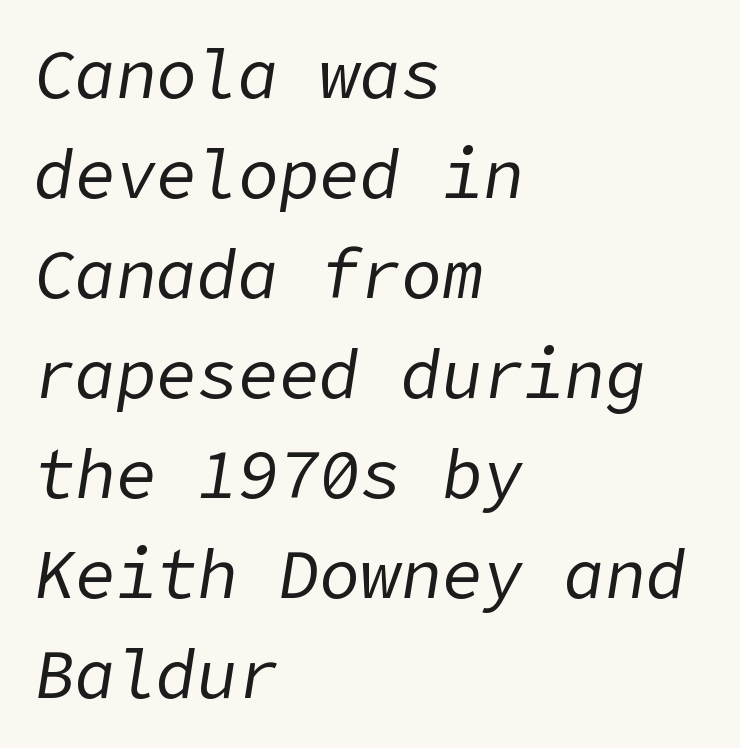
The image shows 68 px regular-weight type, italic (leaning right); set left-aligned, normal line spacing (1.47x), normal letter spacing, not underlined; low stroke contrast and a medium x-height.
